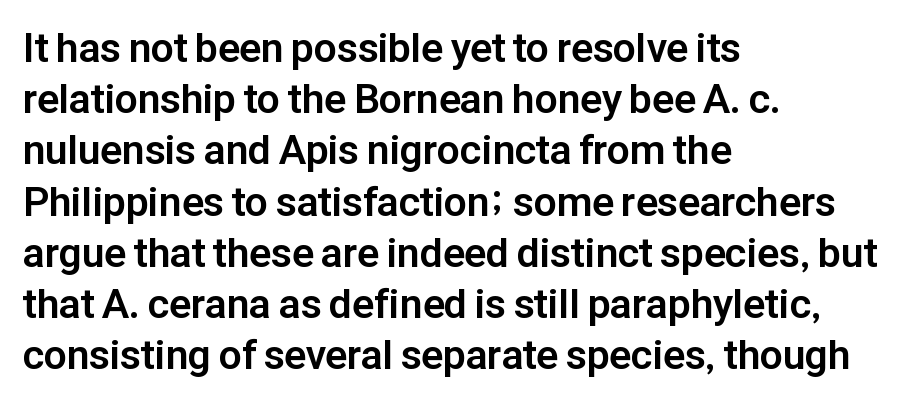
The image shows 41 px bold sans-serif type, upright; set left-aligned, normal line spacing (1.25x), normal letter spacing, not underlined; low stroke contrast and a medium x-height.
